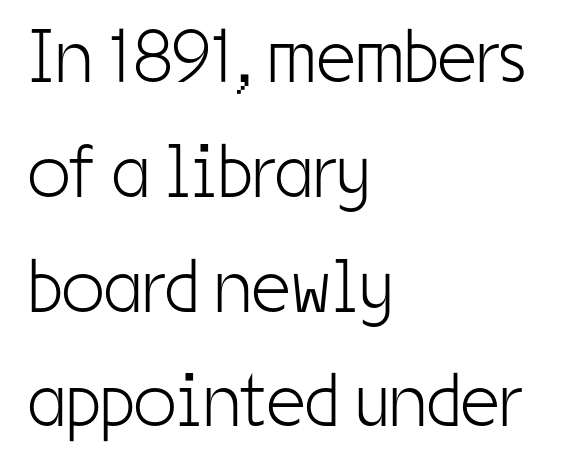
Stem width sits at or under what a default text font uses. Look at the tracking — it's just the regular setting, nothing added. Note the varied advance widths — an 'i' is clearly narrower than an 'm'. Quick note: interline space is typical. The space directly below the letters is spotless. The paragraph shown leans on its left margin.
